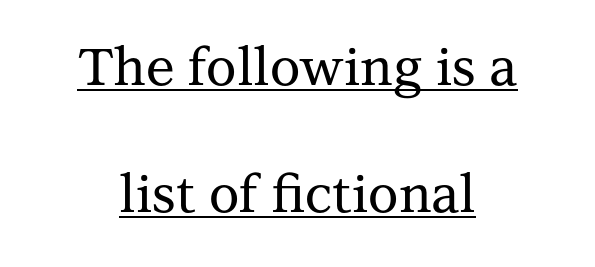
{"serif": "yes", "italic": "no", "width": "normal", "stroke_contrast": "medium", "x_height": "medium", "monospaced": "no", "underline": "yes", "align": "center", "line_spacing": "loose", "line_spacing_ratio": 2.45, "letter_spacing": "normal", "letter_spacing_em": 0.0, "glyph_px": 52}
